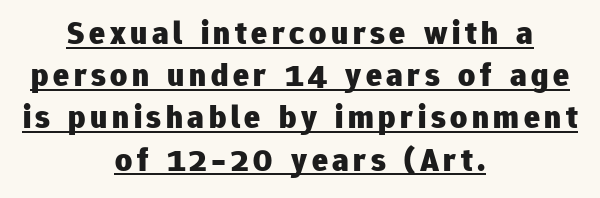
{"serif": "no", "italic": "no", "bold": "yes", "weight": "heavy", "width": "normal", "stroke_contrast": "low", "x_height": "medium", "monospaced": "no", "underline": "yes", "align": "center", "line_spacing": "normal", "line_spacing_ratio": 1.28, "glyph_px": 33}
